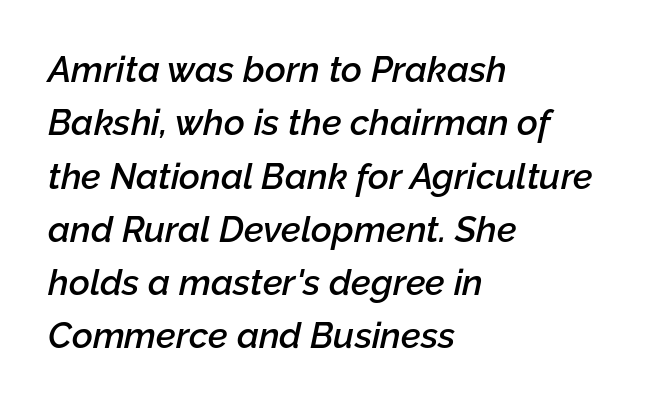
Line spacing here is normal. Designer's note — italics engaged. This sample has the flowing, uneven cadence of proportional lettering. The strip under each line holds only bare page. Bold? Not quite — semibold, heavier than regular but stopping short.
